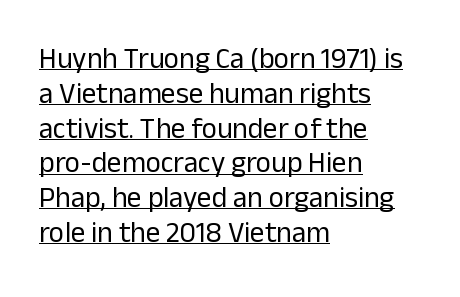
Tracking value appears to be zero — textbook default spacing. The sample's only ornament is a line tracing under the words. Do the characters align in a grid? No, the font is proportional. Each line starts at the same left margin while the right side varies. Every character sits straight up, as roman type does. Weight class: somewhere from thin through regular.
